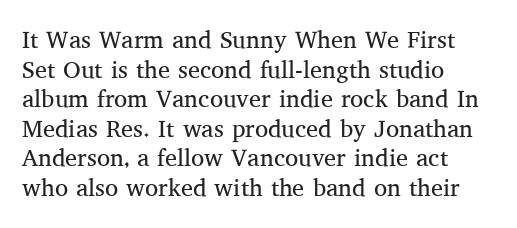
Q: Is the text bold? A: No.
Q: Is the text italic (slanted)? A: No, it is upright.
Q: Is the text underlined? A: No.
Q: How is the paragraph aligned? A: Left-aligned.
Q: Is the spacing between letters normal or unusually wide? A: Normal.
